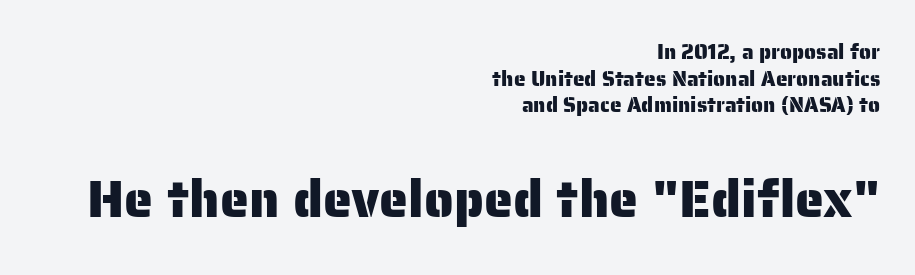
Think of a printed novel: that variable character pitch is what you see here. Is the lower block the larger one? Yes — the lower block carries the bigger type. One glance says typical: line gaps are just what's usual. Underlining? Definitely not there. Is the block centered? No — it sits flush against the right margin.
